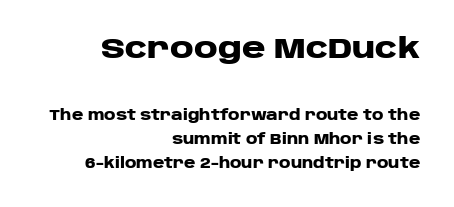
The image shows 29 px heavy, wide sans-serif type, upright; set right-aligned, line spacing 1.74x, normal letter spacing, not underlined; the first (top) block is 2.07x larger; low stroke contrast and a large x-height.
